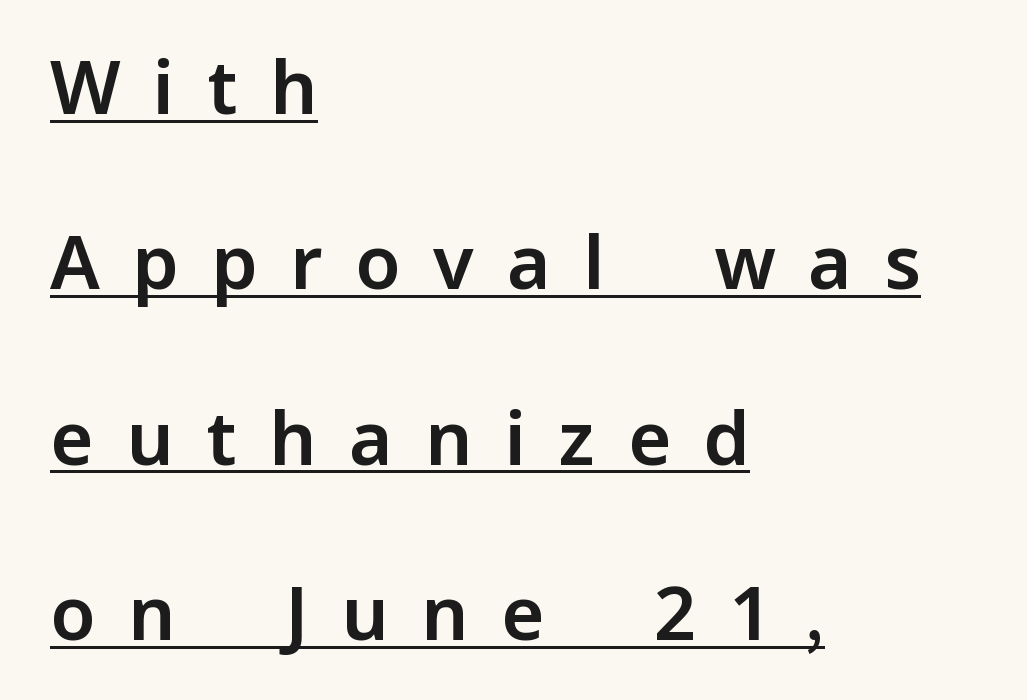
The image shows 74 px sans-serif type, upright; set left-aligned, loose line spacing (2.37x), unusually wide letter spacing (+0.44 em), underlined; low stroke contrast and a medium x-height.
